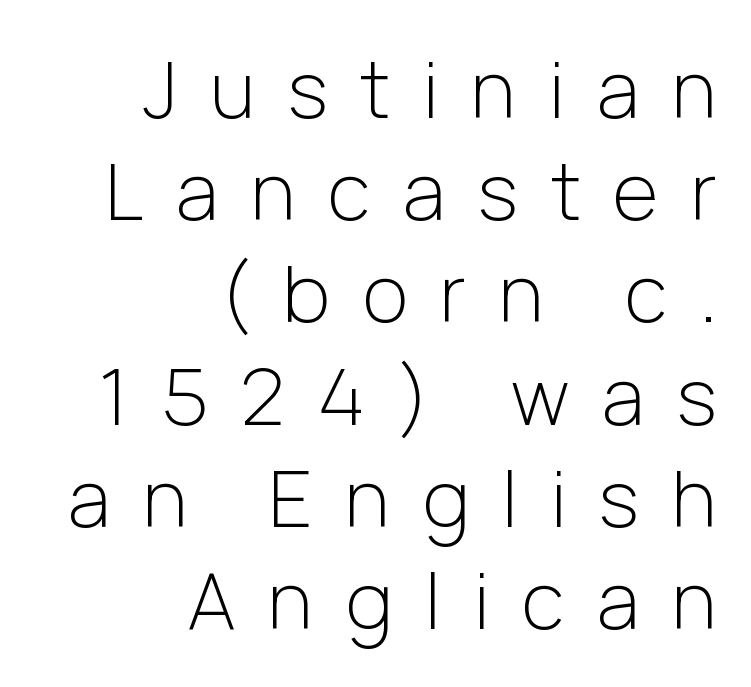
Beneath every word, the page is bare. Spacing verdict: proportional, widths tailored to each character. The horizontal fit of the characters is loose and conspicuously gappy. Vertical spacing — default. Short and long lines alike share a common ending point at right. Italic? Not at all — the glyphs are vertical.
